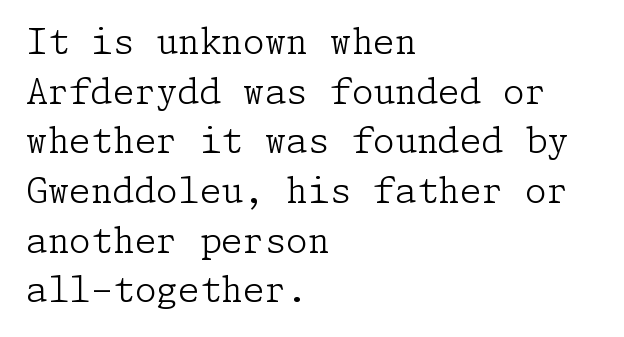
The image shows 35 px light serif type, upright; set left-aligned, normal line spacing (1.42x), normal letter spacing, not underlined; low stroke contrast and a medium x-height.
